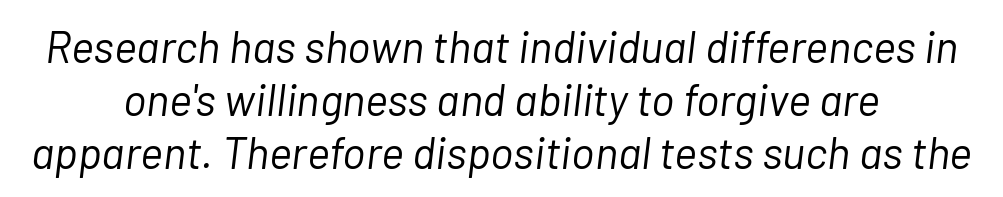
Q: Is the text bold? A: No.
Q: Is the text italic (slanted)? A: Yes, it leans right by about 7 degrees.
Q: Is the text underlined? A: No.
Q: How is the paragraph aligned? A: Centered.
Q: Is the spacing between letters normal or unusually wide? A: Normal.
Q: Width (condensed, normal, or wide)? A: Normal.
Q: Stroke contrast? A: Low.
Q: x-height? A: Medium.
Q: Monospaced? A: No.
